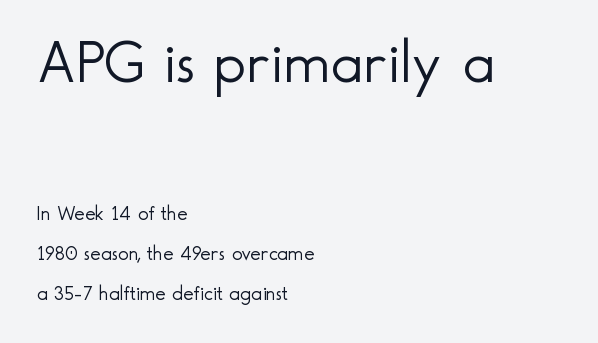
The image shows 60 px light sans-serif type, upright; set left-aligned, loose line spacing (2.0x), normal letter spacing, not underlined; the first (top) block is 3.0x larger; a small x-height.
